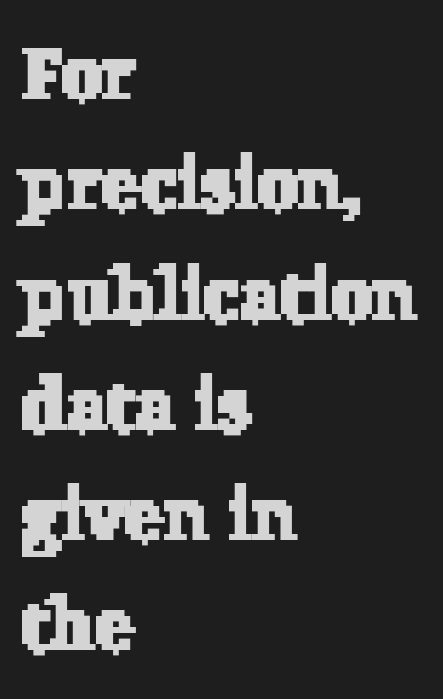
Check where the strokes stop: tiny serifs finish them off. The letters advance in unequal steps, a hallmark of proportional type. The glyphs are unaccompanied by any horizontal stroke below them. The paragraph shown leans on its left margin. Compared with typical paragraphs, the rows here are spaced about the same. The passage shown has conventional tracking throughout.
